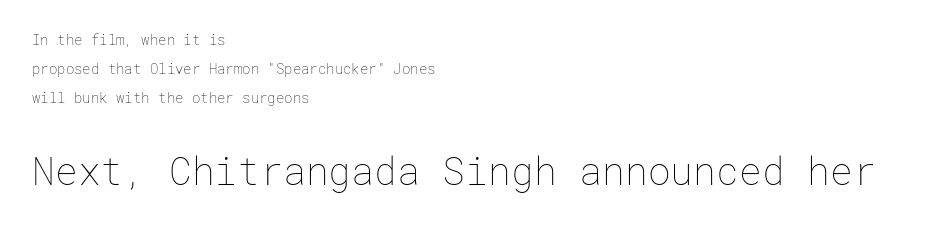
Q: Is the text bold? A: No.
Q: Is the text italic (slanted)? A: No, it is upright.
Q: Is the text underlined? A: No.
Q: How is the paragraph aligned? A: Left-aligned.
Q: Is the spacing between letters normal or unusually wide? A: Normal.
Q: Is the spacing between lines tight, normal or loose? A: Loose.
Q: Which block of text is set in a larger size, the first (top) or the second (bottom)? A: The second (bottom) one.
Q: Width (condensed, normal, or wide)? A: Normal.
Q: Stroke contrast? A: Low.
Q: x-height? A: Medium.
